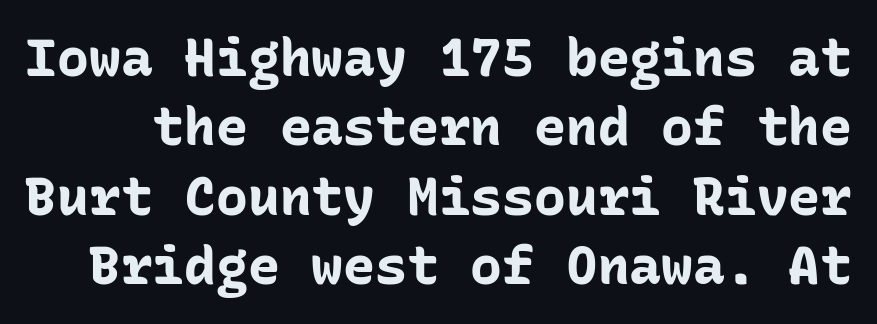
The image shows 53 px bold sans-serif type, upright, monospaced; set normal line spacing (1.31x), normal letter spacing, not underlined; low stroke contrast and a medium x-height.
